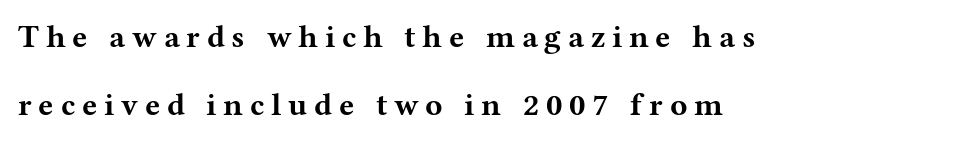
{"serif": "yes", "italic": "no", "bold": "yes", "weight": "bold", "width": "wide", "stroke_contrast": "medium", "x_height": "medium", "monospaced": "no", "underline": "no", "align": "left", "line_spacing": "loose", "line_spacing_ratio": 2.14, "letter_spacing": "wide", "letter_spacing_em": 0.21, "glyph_px": 32}
